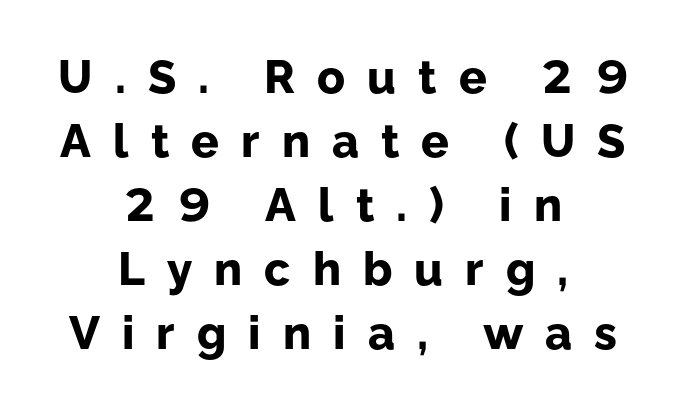
Leading matches the norm, producing a regular column. The gaps between neighbouring characters are conspicuously large. The typeface chosen for these lines omits serifs. The type sits square on the baseline with zero lean. These lines are rendered in a variable-pitch font.
